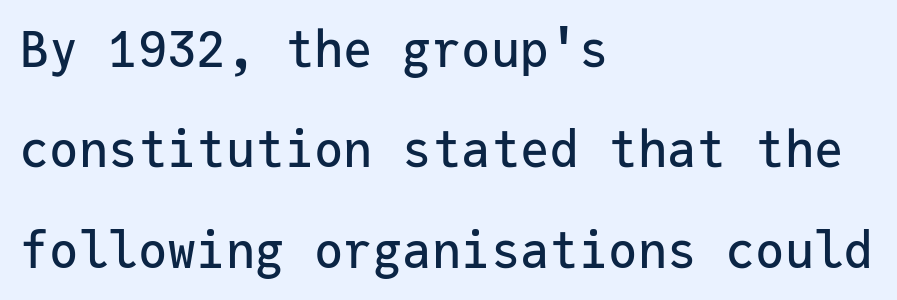
{"serif": "no", "italic": "no", "width": "normal", "stroke_contrast": "low", "x_height": "medium", "monospaced": "yes", "underline": "no", "align": "left", "line_spacing": "loose", "line_spacing_ratio": 2.05, "letter_spacing": "normal", "letter_spacing_em": 0.0, "glyph_px": 49}
